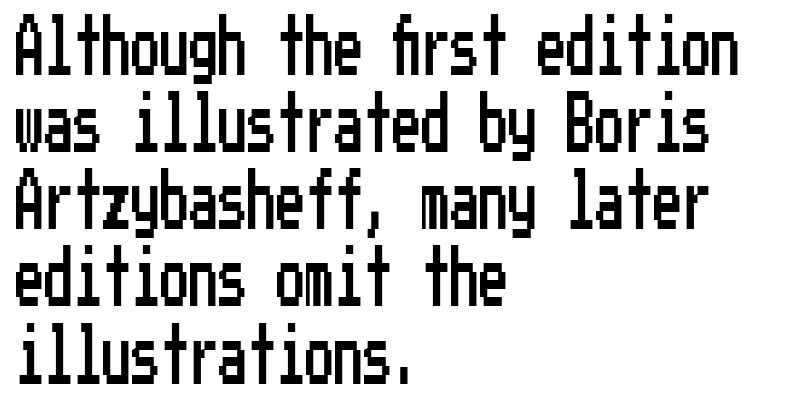
Q: Is the text italic (slanted)? A: No, it is upright.
Q: Is the typeface a serif or a sans-serif typeface? A: Sans-serif.
Q: Is the text underlined? A: No.
Q: How is the paragraph aligned? A: Left-aligned.
Q: Is the spacing between letters normal or unusually wide? A: Normal.
Q: Is the spacing between lines tight, normal or loose? A: Normal.
Q: Width (condensed, normal, or wide)? A: Condensed.
Q: Stroke contrast? A: Low.
Q: x-height? A: Medium.
